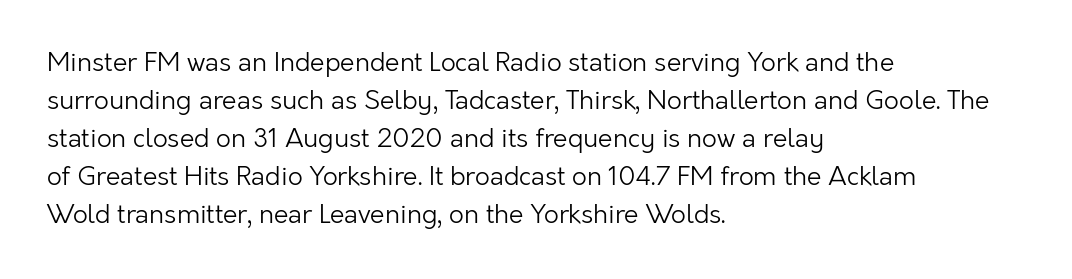
The image shows 26 px text type, upright; set left-aligned, normal line spacing (1.46x), normal letter spacing, not underlined.
